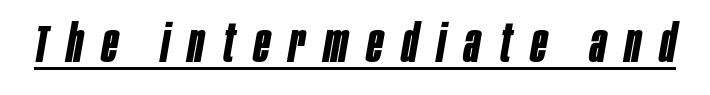
{"italic": "yes", "lean": "right", "slant_degrees": 10, "bold": "yes", "weight": "bold", "width": "condensed", "stroke_contrast": "low", "x_height": "large", "monospaced": "no", "underline": "yes", "letter_spacing": "wide", "letter_spacing_em": 0.37, "glyph_px": 52}
